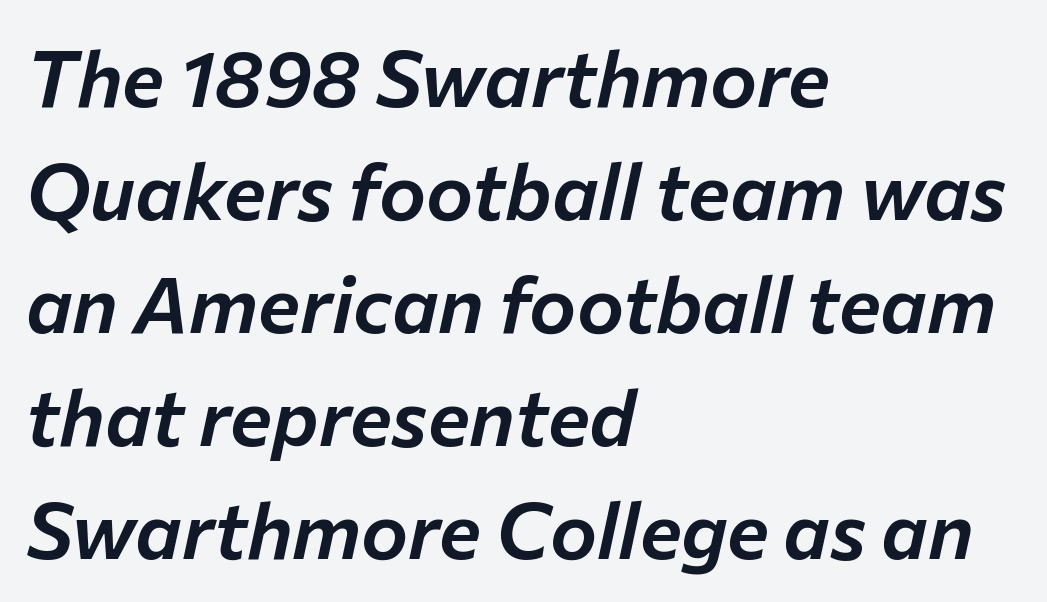
Q: Is the text italic (slanted)? A: Yes, it leans right by about 12 degrees.
Q: Is the text underlined? A: No.
Q: How is the paragraph aligned? A: Left-aligned.
Q: Is the spacing between letters normal or unusually wide? A: Normal.
Q: Is the spacing between lines tight, normal or loose? A: Normal.
Q: Width (condensed, normal, or wide)? A: Normal.
Q: Stroke contrast? A: Low.
Q: x-height? A: Medium.
Q: Monospaced? A: No.
